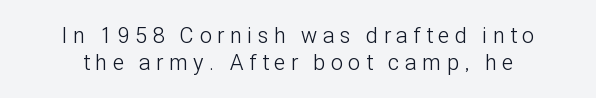
{"italic": "no", "bold": "no", "underline": "no", "line_spacing_ratio": 1.21, "letter_spacing": "wide", "letter_spacing_em": 0.26, "glyph_px": 22}
